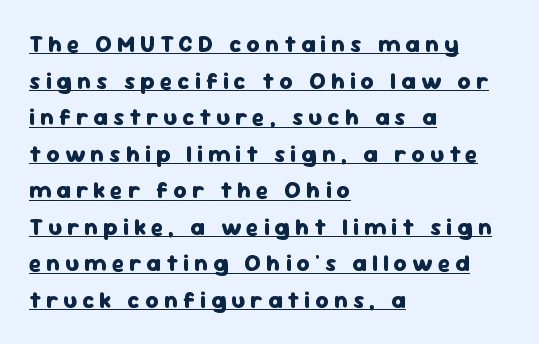
Summary of vertical rhythm: regular, with standard interline spacing. The letters are bold, with thick, heavy strokes. The type is letterspaced generously, with wide tracking. Do the letters lean? They stand straight. A typographer would call this underscored text.
